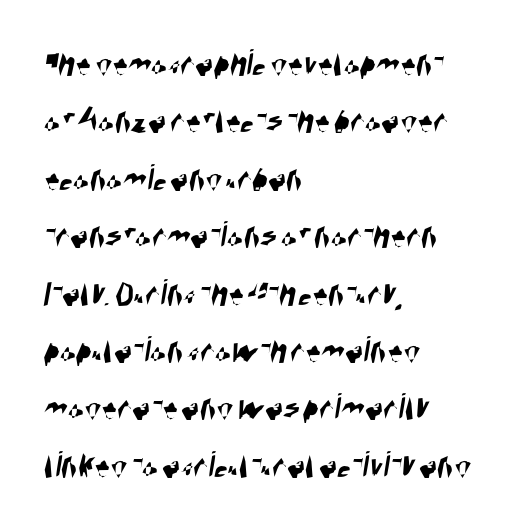
{"serif": "no", "width": "condensed", "stroke_contrast": "high", "x_height": "large", "monospaced": "no", "underline": "no", "align": "left", "line_spacing": "normal", "line_spacing_ratio": 1.51, "letter_spacing": "normal", "letter_spacing_em": 0.0, "glyph_px": 38}
